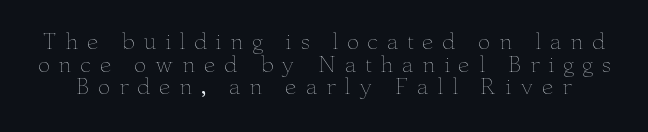
The image shows 21 px text type, upright; set tight line spacing (1.08x), unusually wide letter spacing (+0.4 em), not underlined.
